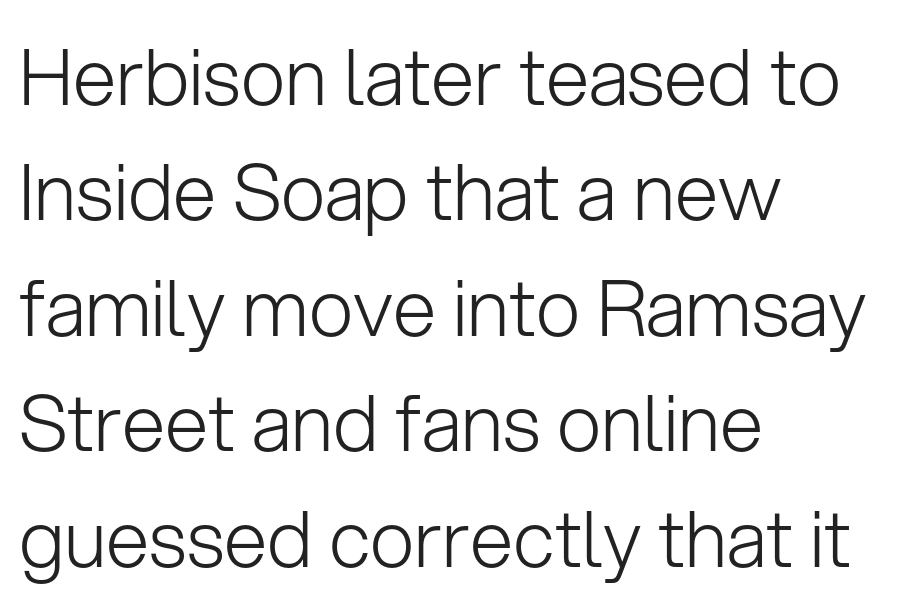
Q: Is the text bold? A: No.
Q: Is the text italic (slanted)? A: No, it is upright.
Q: Is the typeface a serif or a sans-serif typeface? A: Sans-serif.
Q: Is the text underlined? A: No.
Q: How is the paragraph aligned? A: Left-aligned.
Q: Is the spacing between letters normal or unusually wide? A: Normal.
Q: Is the spacing between lines tight, normal or loose? A: Normal.
Q: Width (condensed, normal, or wide)? A: Normal.
Q: Stroke contrast? A: Low.
Q: x-height? A: Medium.
Q: Monospaced? A: No.
